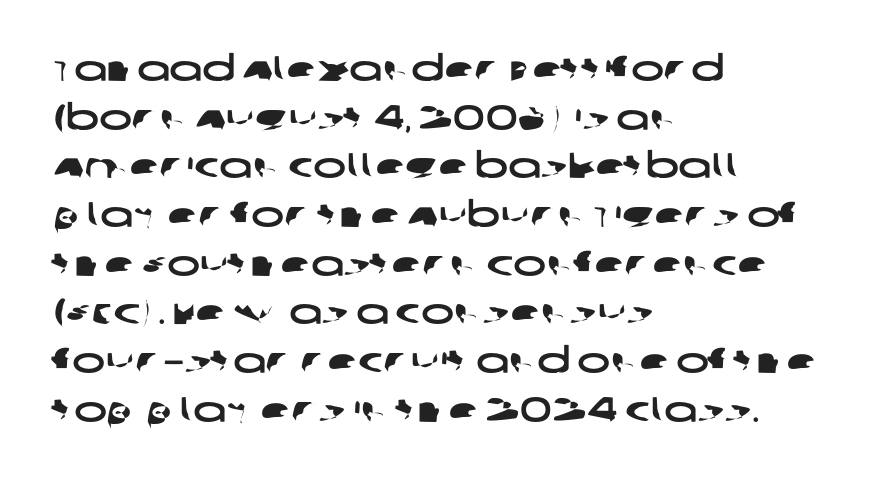
The image shows 35 px wide sans-serif type; set left-aligned, normal line spacing (1.39x), normal letter spacing, not underlined; low stroke contrast and a large x-height.
